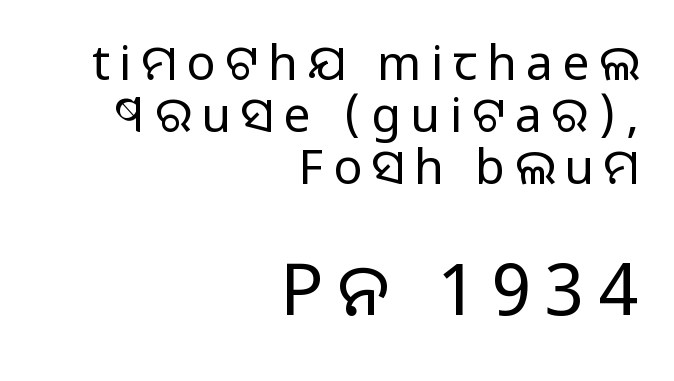
{"serif": "no", "italic": "no", "bold": "no", "weight": "regular", "width": "normal", "stroke_contrast": "low", "x_height": "large", "monospaced": "no", "underline": "no", "align": "right", "line_spacing": "tight", "line_spacing_ratio": 1.08, "letter_spacing": "wide", "letter_spacing_em": 0.2, "larger_block": "second", "size_ratio": 1.5, "glyph_px": 72}
